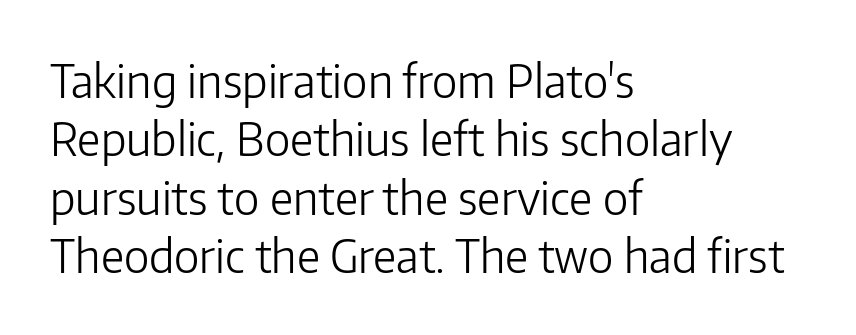
Q: Is the text bold? A: No.
Q: Is the text italic (slanted)? A: No, it is upright.
Q: Is the typeface a serif or a sans-serif typeface? A: Sans-serif.
Q: Is the text underlined? A: No.
Q: How is the paragraph aligned? A: Left-aligned.
Q: Is the spacing between letters normal or unusually wide? A: Normal.
Q: Is the spacing between lines tight, normal or loose? A: Normal.
Q: Width (condensed, normal, or wide)? A: Normal.
Q: Stroke contrast? A: Low.
Q: x-height? A: Medium.
Q: Monospaced? A: No.
